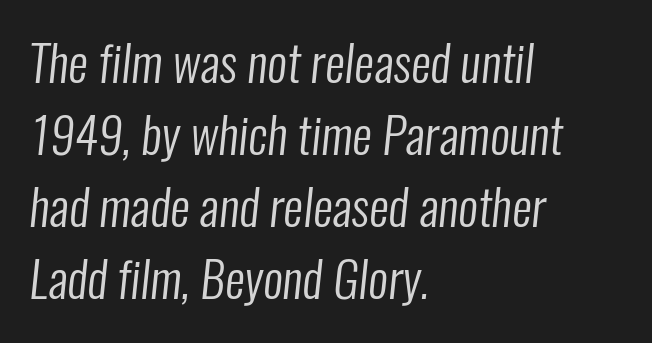
Q: Is the text bold? A: No.
Q: Is the typeface a serif or a sans-serif typeface? A: Sans-serif.
Q: Is the text underlined? A: No.
Q: How is the paragraph aligned? A: Left-aligned.
Q: Is the spacing between letters normal or unusually wide? A: Normal.
Q: Is the spacing between lines tight, normal or loose? A: Normal.
Q: Width (condensed, normal, or wide)? A: Condensed.
Q: Stroke contrast? A: Low.
Q: x-height? A: Medium.
Q: Monospaced? A: No.
